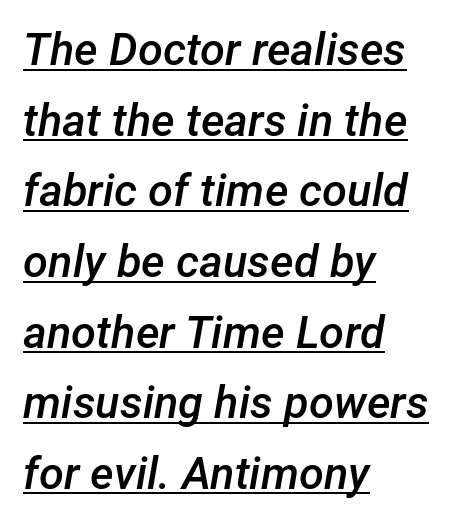
{"italic": "yes", "lean": "right", "slant_degrees": 12, "bold": "semi", "weight": "semibold", "width": "normal", "stroke_contrast": "low", "x_height": "medium", "monospaced": "no", "underline": "yes", "align": "left", "line_spacing": "normal", "line_spacing_ratio": 1.57, "letter_spacing": "normal", "letter_spacing_em": 0.0, "glyph_px": 45}
